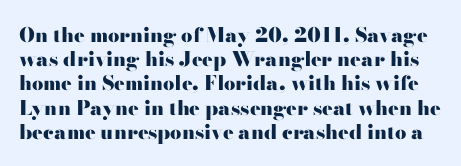
The image shows 20 px bold type, upright; set line spacing 1.21x, normal letter spacing, not underlined.
